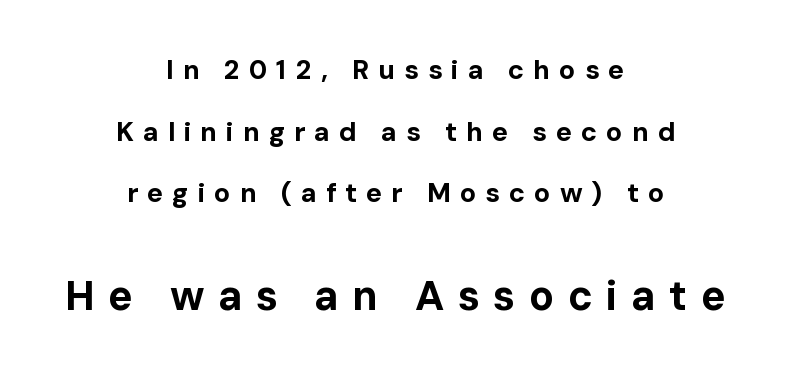
Characters follow at a spacing far wider than the type designer built in. A full-strength bold gives these letters their thick strokes. The letters advance in unequal steps, a hallmark of proportional type. Just letters on the line, the space beneath them empty. Compare the two chunks: the lower has the greater cap height. Upright lettering throughout.
